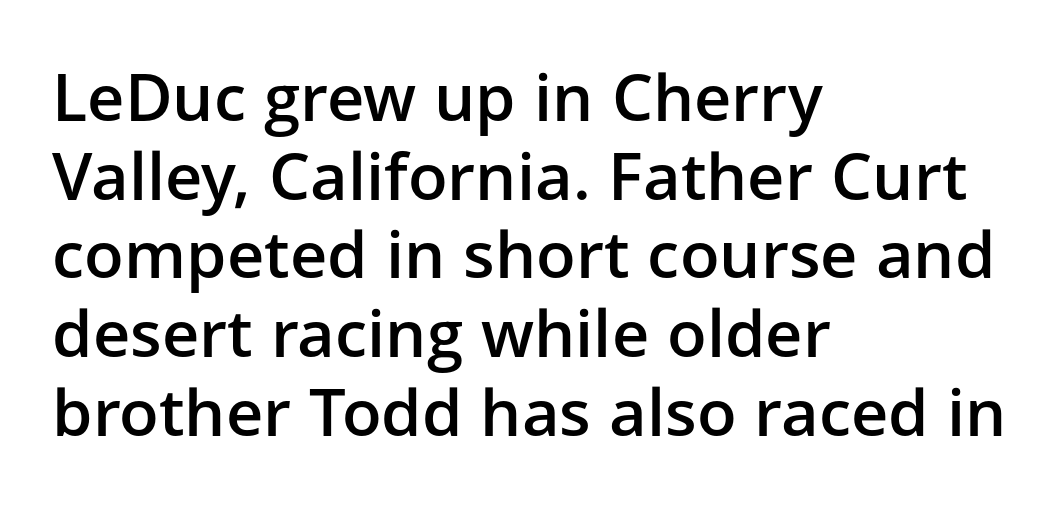
Q: Is the text bold? A: Semi-bold.
Q: Is the text italic (slanted)? A: No, it is upright.
Q: Is the typeface a serif or a sans-serif typeface? A: Sans-serif.
Q: Is the text underlined? A: No.
Q: How is the paragraph aligned? A: Left-aligned.
Q: Is the spacing between letters normal or unusually wide? A: Normal.
Q: Width (condensed, normal, or wide)? A: Normal.
Q: Stroke contrast? A: Low.
Q: x-height? A: Medium.
Q: Monospaced? A: No.
